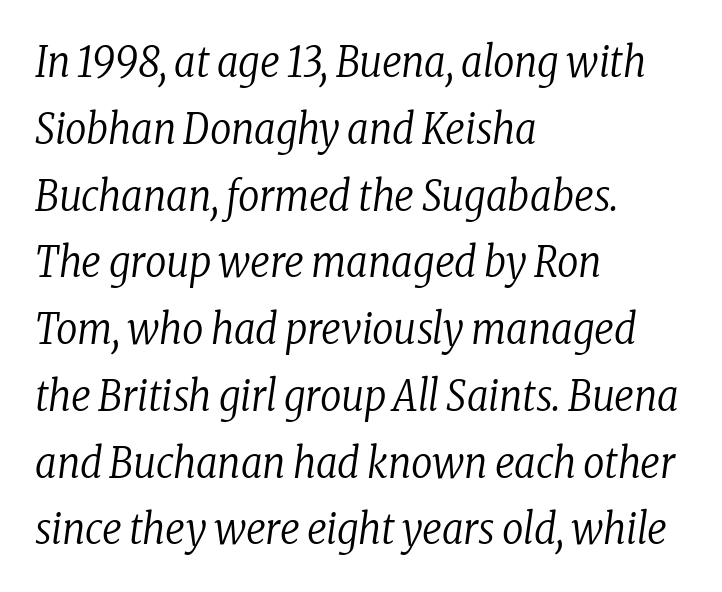
Q: Is the text bold? A: No.
Q: Is the text italic (slanted)? A: Yes, it leans right by about 8 degrees.
Q: Is the typeface a serif or a sans-serif typeface? A: Serif.
Q: Is the text underlined? A: No.
Q: How is the paragraph aligned? A: Left-aligned.
Q: Is the spacing between letters normal or unusually wide? A: Normal.
Q: Is the spacing between lines tight, normal or loose? A: Normal.
Q: Width (condensed, normal, or wide)? A: Condensed.
Q: Stroke contrast? A: Low.
Q: x-height? A: Medium.
Q: Monospaced? A: No.
